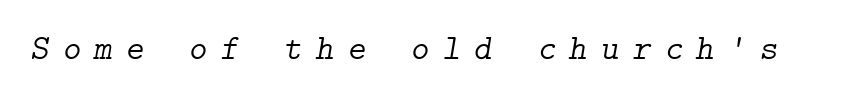
The image shows 35 px light serif type, italic (leaning right); set unusually wide letter spacing (+0.38 em), not underlined; low stroke contrast and a medium x-height.
